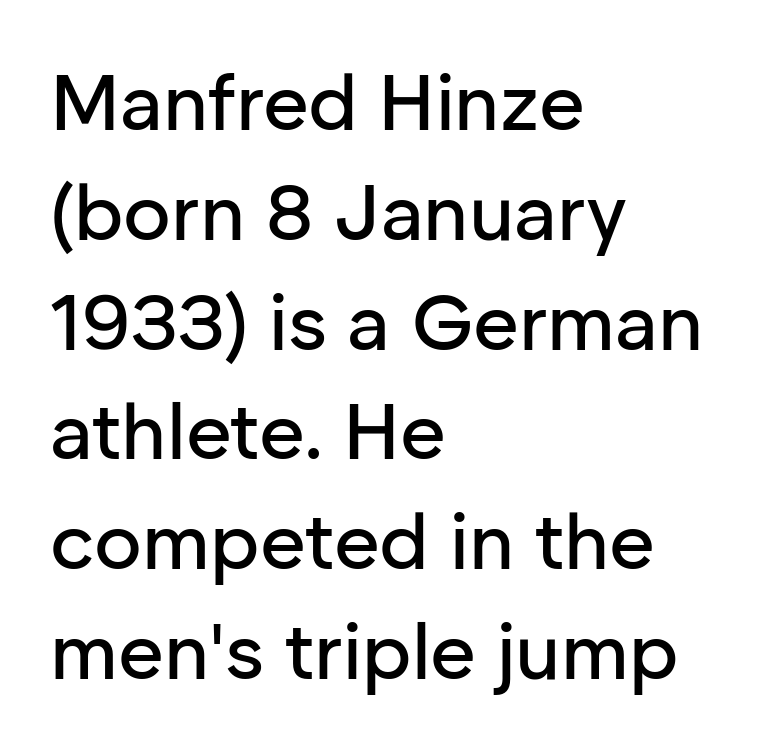
Does the leading feel generous? No, just average. No word sits above an underline. Does the copy run flush right? No — it runs flush left. What kind of face is this? One without serifs — a sans.
